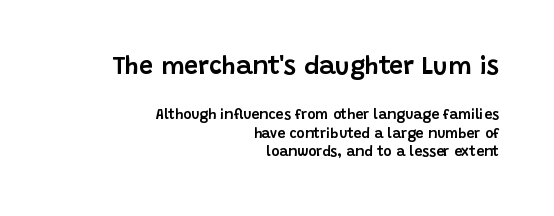
A flush-right, rag-left setting is used for this passage. Type without underlining. The composition opens big and finishes small. In terms of posture, this sample is upright. There is no visible air inserted between adjacent glyphs. Notice how descenders clear the ascenders below comfortably — that's standard leading.
